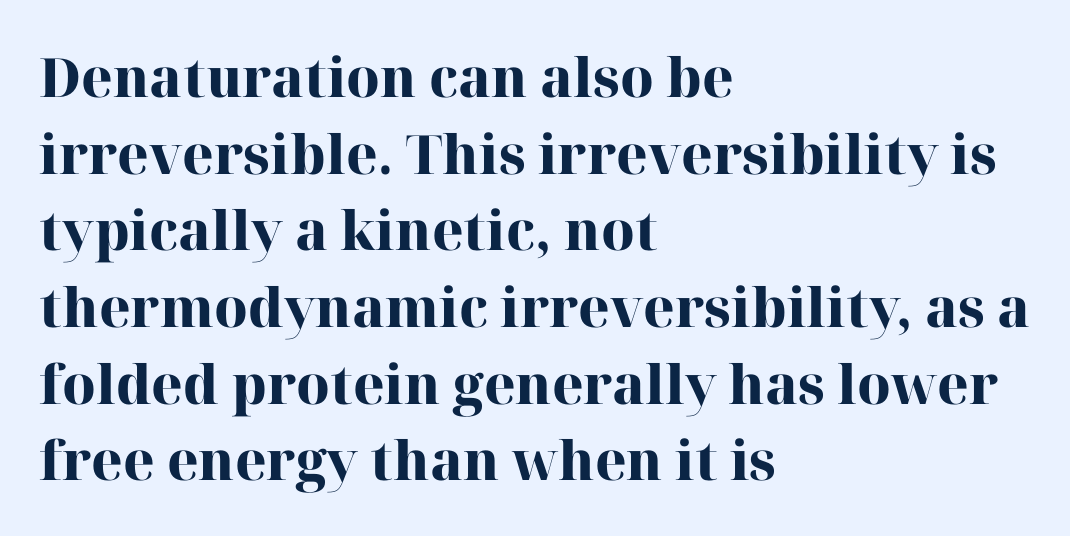
Q: Is the text bold? A: Yes.
Q: Is the text italic (slanted)? A: No, it is upright.
Q: Is the typeface a serif or a sans-serif typeface? A: Serif.
Q: Is the text underlined? A: No.
Q: How is the paragraph aligned? A: Left-aligned.
Q: Is the spacing between letters normal or unusually wide? A: Normal.
Q: Is the spacing between lines tight, normal or loose? A: Normal.
Q: Width (condensed, normal, or wide)? A: Normal.
Q: Stroke contrast? A: High.
Q: x-height? A: Medium.
Q: Monospaced? A: No.
